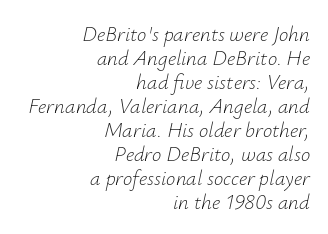
The image shows 21 px text type, italic (leaning right); set right-aligned, tight line spacing (1.14x), normal letter spacing, not underlined.
